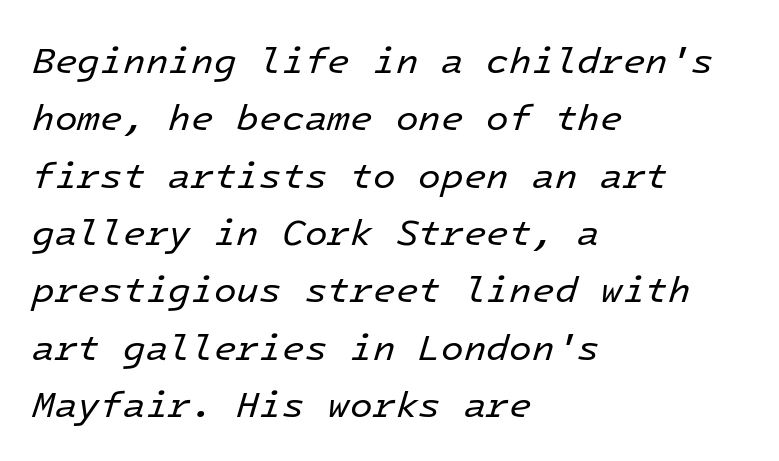
The image shows 37 px regular-weight type, italic (leaning right), monospaced; set left-aligned, normal line spacing (1.55x), normal letter spacing, not underlined; low stroke contrast and a medium x-height.
